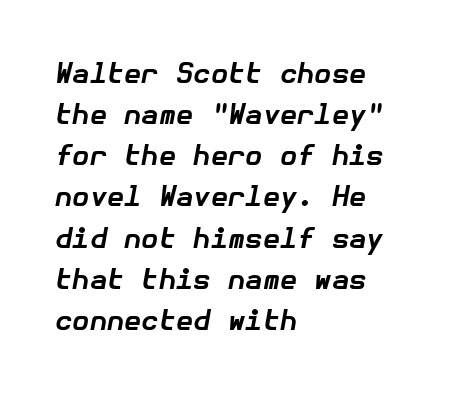
{"italic": "yes", "lean": "right", "slant_degrees": 10, "bold": "yes", "weight": "bold", "width": "normal", "stroke_contrast": "low", "x_height": "medium", "underline": "no", "align": "left", "line_spacing": "normal", "line_spacing_ratio": 1.47, "letter_spacing": "normal", "letter_spacing_em": 0.0, "glyph_px": 28}
